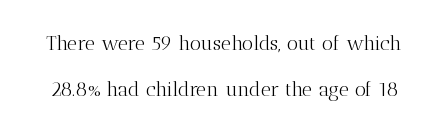
{"italic": "no", "bold": "no", "underline": "no", "line_spacing": "loose", "line_spacing_ratio": 2.29, "letter_spacing": "normal", "letter_spacing_em": 0.0, "glyph_px": 20}
